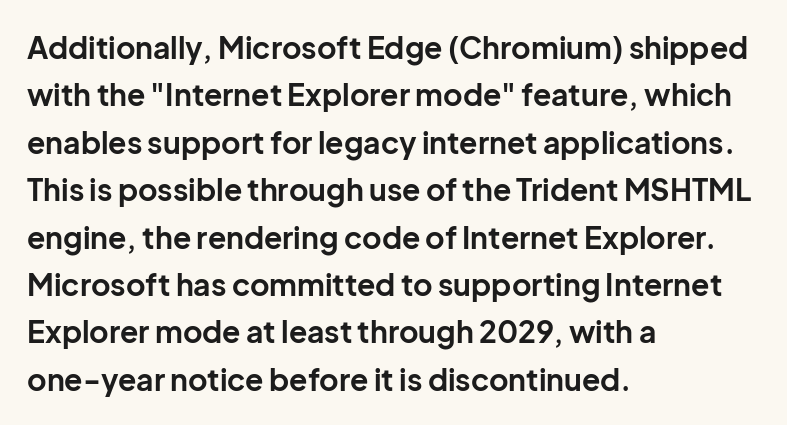
The image shows 30 px bold sans-serif type, upright; set left-aligned, normal line spacing (1.58x), normal letter spacing, not underlined; low stroke contrast and a medium x-height.
